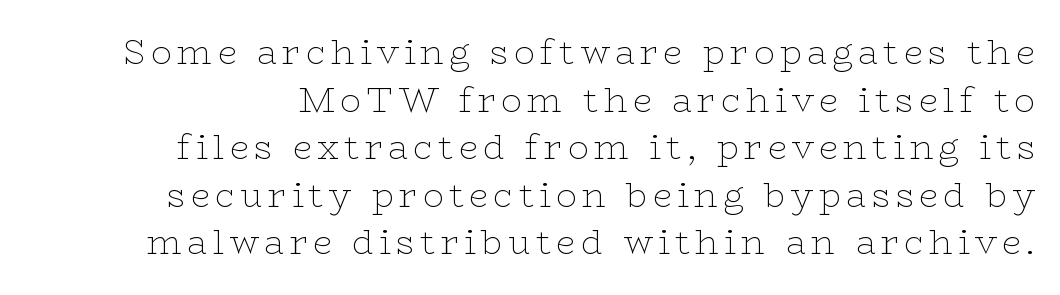
Q: Is the text bold? A: No.
Q: Is the text italic (slanted)? A: No, it is upright.
Q: Is the typeface a serif or a sans-serif typeface? A: Serif.
Q: Is the text underlined? A: No.
Q: How is the paragraph aligned? A: Right-aligned.
Q: Is the spacing between lines tight, normal or loose? A: Normal.
Q: Width (condensed, normal, or wide)? A: Wide.
Q: Stroke contrast? A: Low.
Q: x-height? A: Medium.
Q: Monospaced? A: No.
